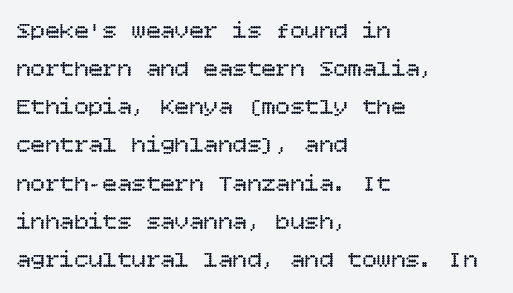
{"italic": "no", "bold": "no", "underline": "no", "align": "left", "line_spacing": "normal", "line_spacing_ratio": 1.59, "letter_spacing": "normal", "letter_spacing_em": 0.0, "glyph_px": 24}
